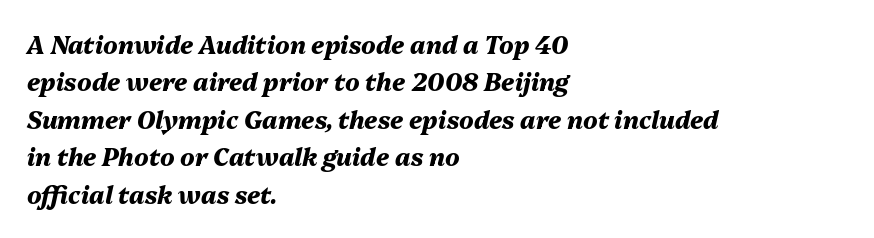
The image shows 24 px bold type, italic (leaning right); set left-aligned, normal line spacing (1.56x), normal letter spacing, not underlined.
